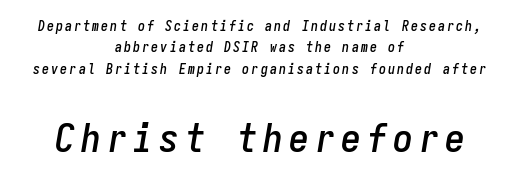
Character size in the trailing block exceeds that of the leading block. Leading matches the norm, producing a regular column. Any mark beneath the type? The region is blank. Visually the block forms a symmetrical silhouette, jagged on both flanks. Monospaced: the letters line up in strict vertical columns. Does the lettering tilt? It does — this is italic.
